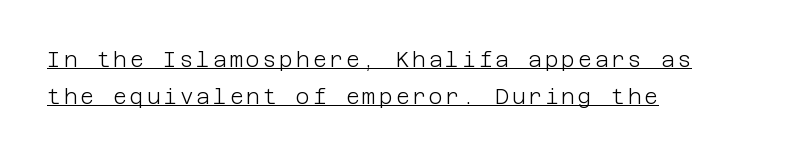
This sample is left-justified, so line endings fall wherever the words run out. Stems here are at most as thick as an everyday book face. Emphasis is given by a line drawn under the lettering. The type sits square on the baseline with zero lean.
